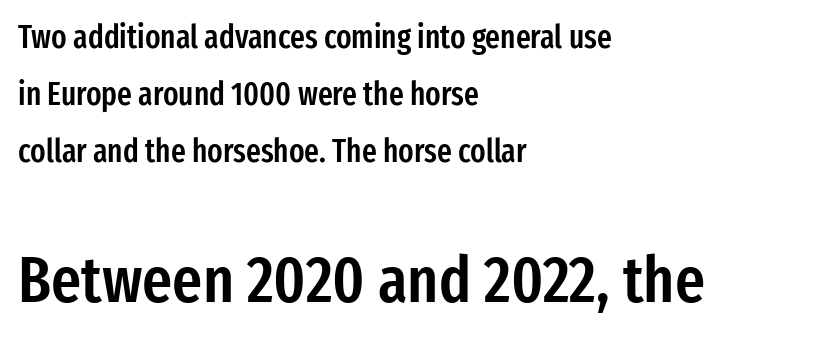
{"serif": "no", "italic": "no", "bold": "semi", "weight": "semibold", "width": "condensed", "stroke_contrast": "low", "x_height": "medium", "monospaced": "no", "underline": "no", "align": "left", "line_spacing_ratio": 1.78, "letter_spacing": "normal", "letter_spacing_em": 0.0, "larger_block": "second", "size_ratio": 2.03, "glyph_px": 65}
